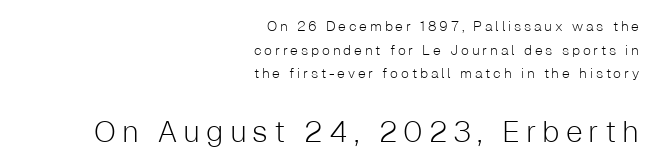
Q: Is the text bold? A: No.
Q: Is the text italic (slanted)? A: No, it is upright.
Q: Is the typeface a serif or a sans-serif typeface? A: Sans-serif.
Q: Is the text underlined? A: No.
Q: How is the paragraph aligned? A: Right-aligned.
Q: Is the spacing between letters normal or unusually wide? A: Unusually wide.
Q: Is the spacing between lines tight, normal or loose? A: Normal.
Q: Which block of text is set in a larger size, the first (top) or the second (bottom)? A: The second (bottom) one.
Q: Width (condensed, normal, or wide)? A: Normal.
Q: Stroke contrast? A: Low.
Q: x-height? A: Medium.
Q: Monospaced? A: No.
